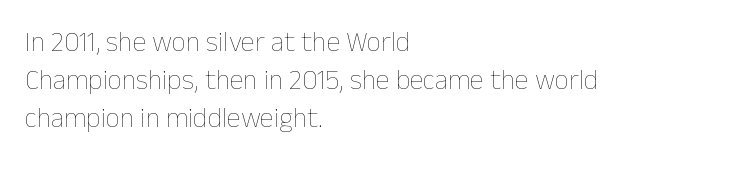
Q: Is the text bold? A: No.
Q: Is the text italic (slanted)? A: No, it is upright.
Q: Is the text underlined? A: No.
Q: How is the paragraph aligned? A: Left-aligned.
Q: Is the spacing between letters normal or unusually wide? A: Normal.
Q: Is the spacing between lines tight, normal or loose? A: Normal.
Q: Width (condensed, normal, or wide)? A: Normal.
Q: Stroke contrast? A: Low.
Q: x-height? A: Medium.
Q: Monospaced? A: No.
